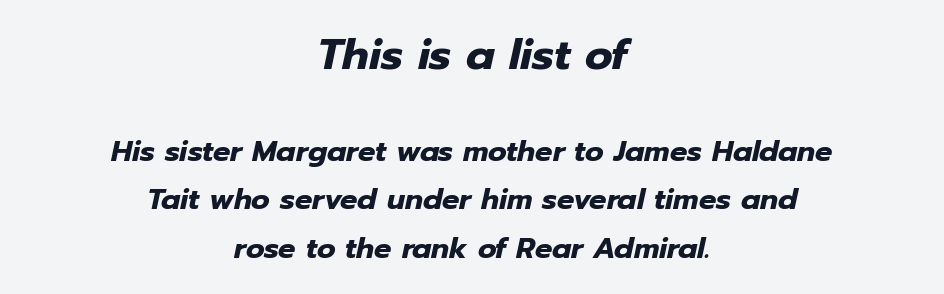
The image shows 43 px heavy type, italic (leaning right); set centered, normal line spacing (1.68x), normal letter spacing, not underlined; the first (top) block is 1.48x larger; low stroke contrast and a medium x-height.
